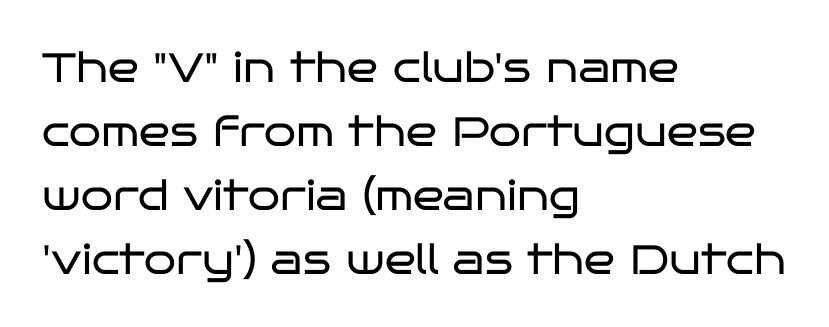
{"serif": "no", "italic": "no", "bold": "no", "weight": "regular", "width": "wide", "stroke_contrast": "low", "x_height": "large", "monospaced": "no", "underline": "no", "align": "left", "line_spacing": "normal", "line_spacing_ratio": 1.56, "letter_spacing": "normal", "letter_spacing_em": 0.0, "glyph_px": 41}
